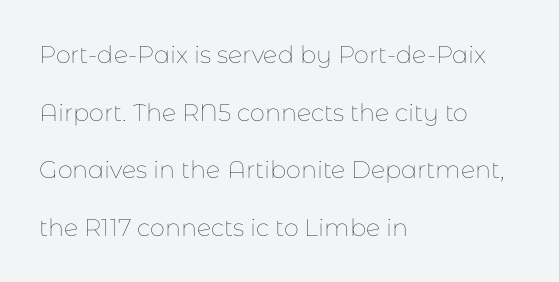
The line-height multiplier appears high, well above default. What stands out about the letter spacing? Nothing — it is the standard amount. These lines were composed using upright roman letters. Vertical stems look standard width or narrower in stroke.
